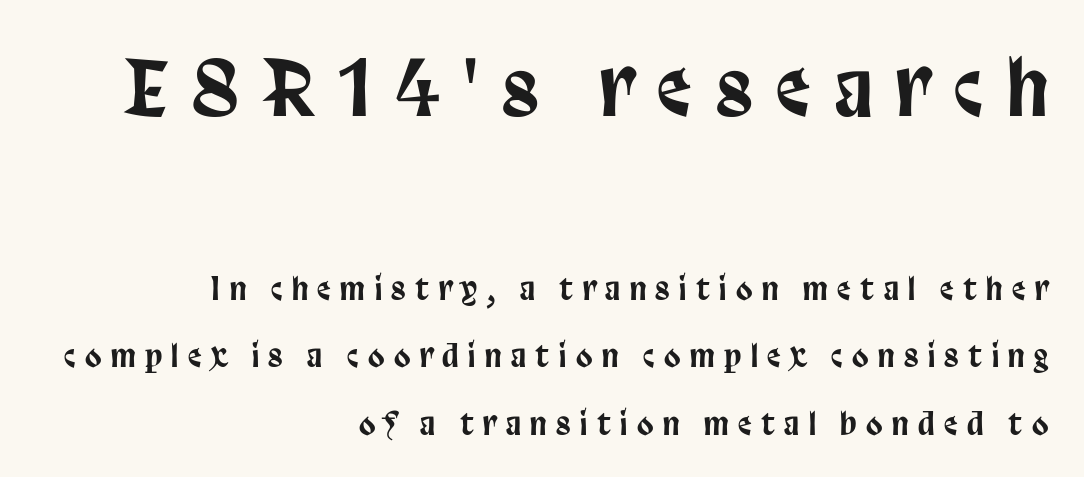
All the whitespace from short lines collects on the left. The text was rendered using a sans face with plain stroke endings. This is roman type, the default non-slanted kind. You could not count columns in this text — the font is proportionally spaced. A typesetter would call this leading open, well beyond the default. In terms of letterspacing, this is a distinctly airy, spread setting.
